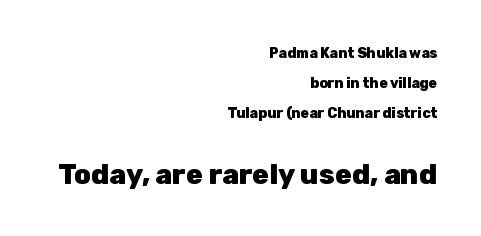
Bare-footed words on every line. The passage shown stacks its lines with a broad gap. Look at the tracking — it's just the regular setting, nothing added. Every stem runs plumb, perpendicular to the baseline.
